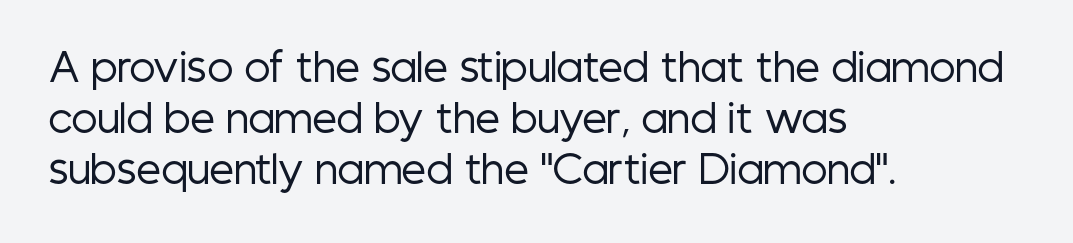
Q: Is the text bold? A: No.
Q: Is the text italic (slanted)? A: No, it is upright.
Q: Is the typeface a serif or a sans-serif typeface? A: Sans-serif.
Q: Is the text underlined? A: No.
Q: How is the paragraph aligned? A: Left-aligned.
Q: Is the spacing between letters normal or unusually wide? A: Normal.
Q: Is the spacing between lines tight, normal or loose? A: Normal.
Q: Width (condensed, normal, or wide)? A: Condensed.
Q: Stroke contrast? A: Low.
Q: x-height? A: Medium.
Q: Monospaced? A: No.
